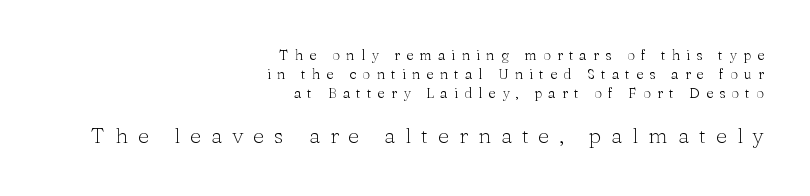
{"italic": "no", "bold": "no", "underline": "no", "align": "right", "line_spacing": "normal", "line_spacing_ratio": 1.37, "letter_spacing": "wide", "letter_spacing_em": 0.45, "larger_block": "second", "size_ratio": 1.57, "glyph_px": 22}
